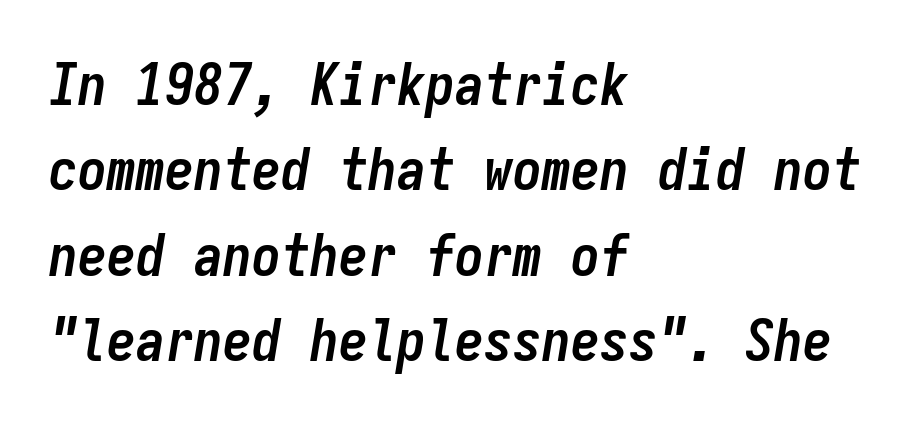
{"italic": "yes", "lean": "right", "slant_degrees": 9, "bold": "yes", "weight": "semibold", "width": "condensed", "stroke_contrast": "low", "x_height": "medium", "monospaced": "yes", "underline": "no", "align": "left", "line_spacing": "normal", "line_spacing_ratio": 1.47, "letter_spacing": "normal", "letter_spacing_em": 0.0, "glyph_px": 58}
